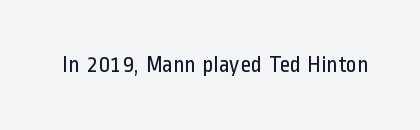
The image shows 23 px text type, upright; set normal letter spacing, not underlined.
